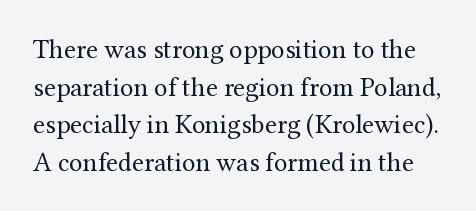
Q: Is the text bold? A: No.
Q: Is the text italic (slanted)? A: No, it is upright.
Q: Is the text underlined? A: No.
Q: Is the spacing between letters normal or unusually wide? A: Normal.
Q: Is the spacing between lines tight, normal or loose? A: Normal.
